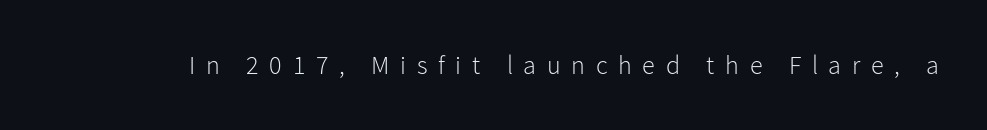
The image shows 26 px text type, upright; set unusually wide letter spacing (+0.41 em), not underlined.
